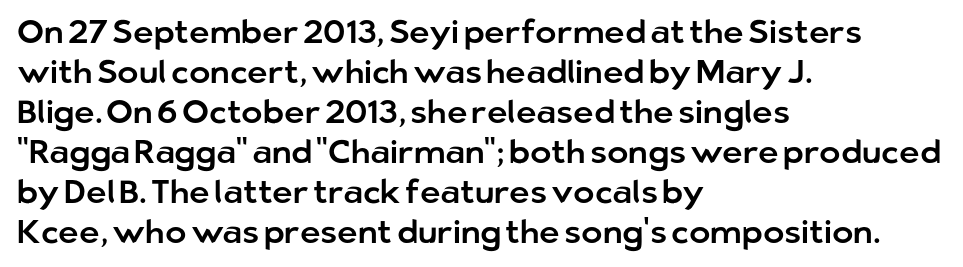
Q: Is the text italic (slanted)? A: No, it is upright.
Q: Is the typeface a serif or a sans-serif typeface? A: Sans-serif.
Q: Is the text underlined? A: No.
Q: How is the paragraph aligned? A: Left-aligned.
Q: Is the spacing between letters normal or unusually wide? A: Normal.
Q: Is the spacing between lines tight, normal or loose? A: Normal.
Q: Width (condensed, normal, or wide)? A: Normal.
Q: Stroke contrast? A: Low.
Q: x-height? A: Medium.
Q: Monospaced? A: No.
